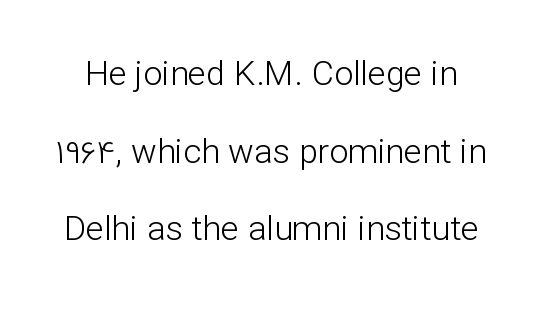
The image shows 34 px light sans-serif type, upright; set loose line spacing (2.28x), normal letter spacing, not underlined; low stroke contrast and a medium x-height.
